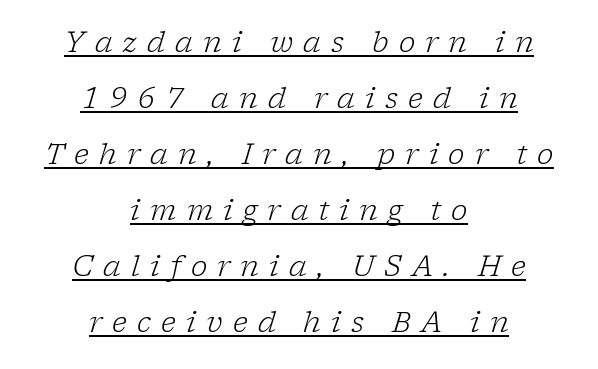
{"serif": "yes", "italic": "yes", "lean": "right", "slant_degrees": 17, "bold": "no", "weight": "light", "width": "normal", "stroke_contrast": "low", "x_height": "medium", "monospaced": "no", "underline": "yes", "align": "center", "line_spacing": "loose", "line_spacing_ratio": 2.0, "letter_spacing": "wide", "letter_spacing_em": 0.36, "glyph_px": 28}
